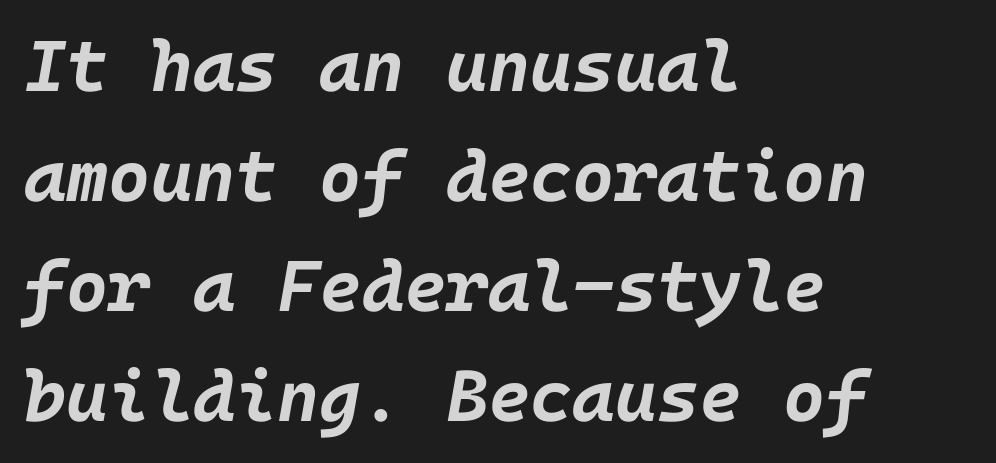
{"italic": "yes", "lean": "right", "slant_degrees": 10, "bold": "yes", "weight": "bold", "width": "normal", "stroke_contrast": "low", "x_height": "large", "underline": "no", "align": "left", "line_spacing": "normal", "line_spacing_ratio": 1.53, "letter_spacing": "normal", "letter_spacing_em": 0.0, "glyph_px": 72}
